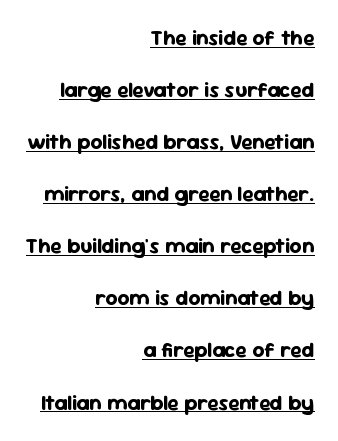
Does extra space separate the letters? No, they use regular spacing. The passage shown stacks its lines with a broad gap. This is roman type, the default non-slanted kind. This rendering uses right alignment, leaving the left contour irregular. This rendering features underlined lettering. Bold? Absolutely — the strokes are thick and heavy.
